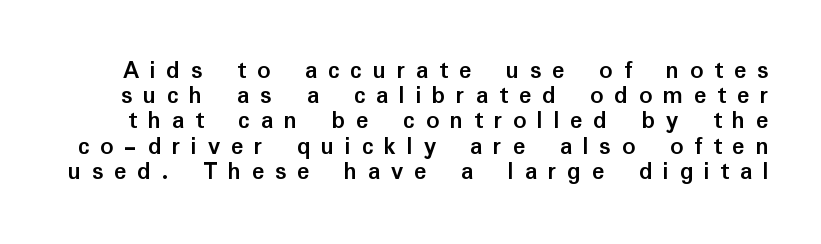
Q: Is the text bold? A: Yes.
Q: Is the text italic (slanted)? A: No, it is upright.
Q: Is the text underlined? A: No.
Q: Is the spacing between letters normal or unusually wide? A: Unusually wide.
Q: Is the spacing between lines tight, normal or loose? A: Tight.
